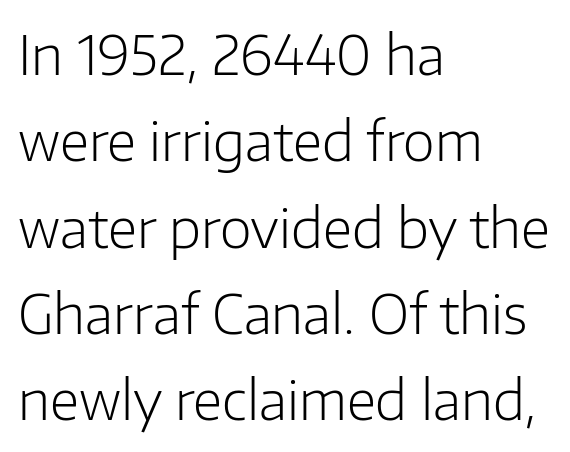
Q: Is the text bold? A: No.
Q: Is the text italic (slanted)? A: No, it is upright.
Q: Is the typeface a serif or a sans-serif typeface? A: Sans-serif.
Q: Is the text underlined? A: No.
Q: How is the paragraph aligned? A: Left-aligned.
Q: Is the spacing between letters normal or unusually wide? A: Normal.
Q: Is the spacing between lines tight, normal or loose? A: Normal.
Q: Width (condensed, normal, or wide)? A: Normal.
Q: Stroke contrast? A: Low.
Q: x-height? A: Medium.
Q: Monospaced? A: No.
